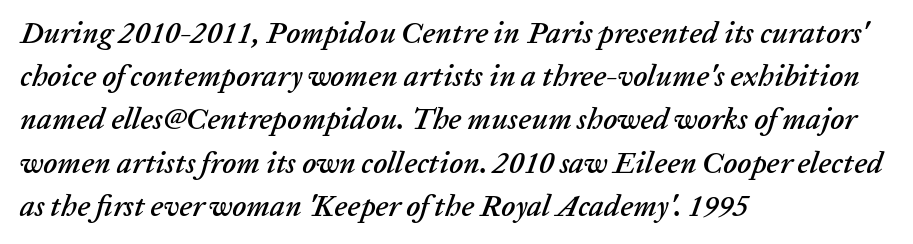
The image shows 30 px text type, italic (leaning right); set left-aligned, normal line spacing (1.44x), normal letter spacing, not underlined; low stroke contrast and a medium x-height.
